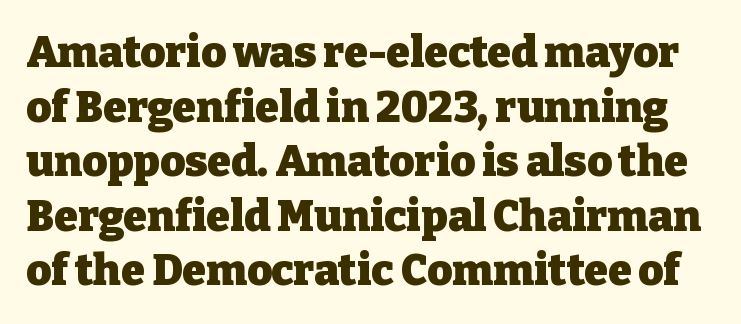
Is this a sans? No — the strokes have serifs. The foot of each line stays bare and open. This is roman type, the default non-slanted kind. The characters look thick and weighty, a clear bold.
